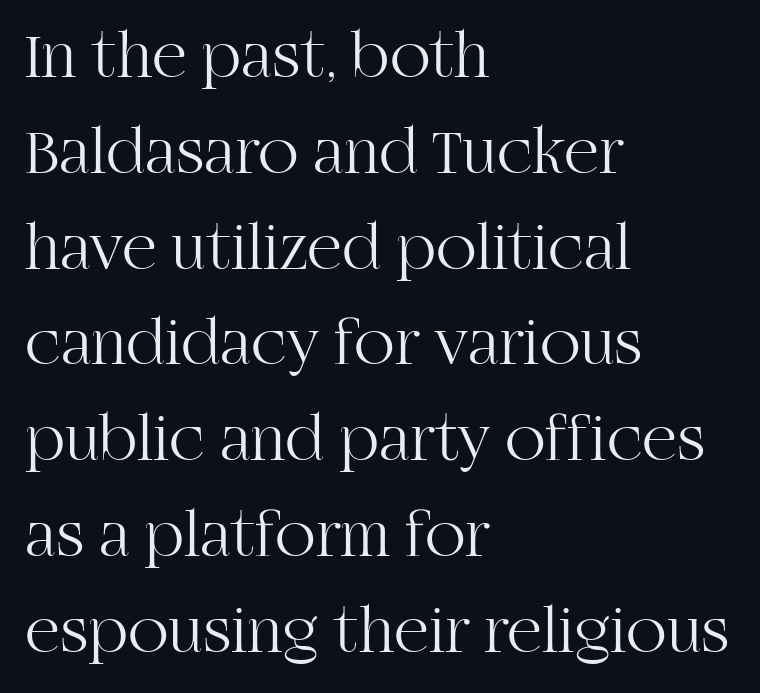
The letterforms sit shoulder to shoulder at normal distance. A serif font was chosen for this passage. Designer's note — italics off, roman on. Has an underline been added? It has not.
